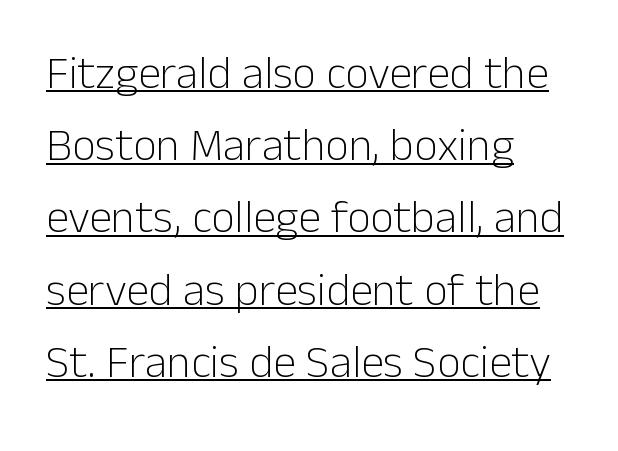
There is no visible air inserted between adjacent glyphs. Are there feet on the stems? There aren't — it's a sans. A typesetter would mark this as roman, not italic. Honestly, the row spacing looks completely unremarkable. The rendered words wear a rule along their underside. Short and long lines alike share a common starting point at left.
